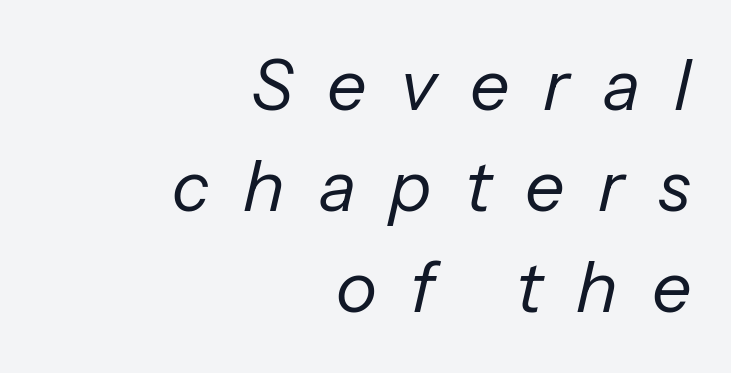
The rendering applies a slant to the glyphs. The lines sit at an ordinary, default distance from one another. In terms of letterspacing, this is a distinctly airy, spread setting. This is not heavy type; no bold has been used.
